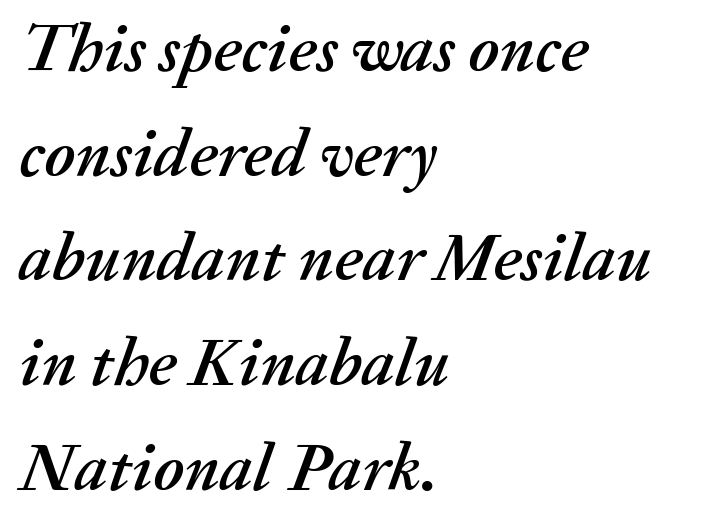
{"italic": "yes", "lean": "right", "slant_degrees": 20, "width": "normal", "stroke_contrast": "medium", "x_height": "medium", "monospaced": "no", "underline": "no", "align": "left", "line_spacing": "normal", "line_spacing_ratio": 1.54, "letter_spacing": "normal", "letter_spacing_em": 0.0, "glyph_px": 68}
